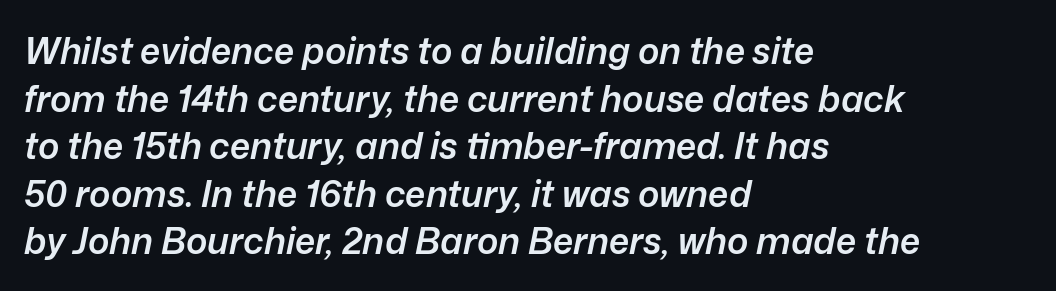
The image shows 36 px semibold type, italic (leaning right); set left-aligned, normal line spacing (1.32x), normal letter spacing, not underlined; low stroke contrast and a medium x-height.
